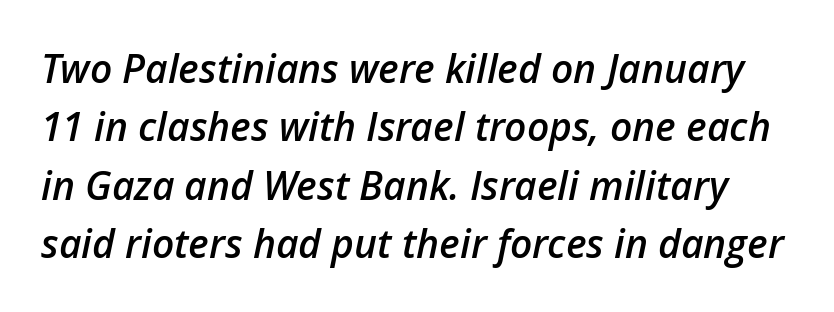
Q: Is the text bold? A: Semi-bold.
Q: Is the text italic (slanted)? A: Yes, it leans right by about 12 degrees.
Q: Is the text underlined? A: No.
Q: Is the spacing between letters normal or unusually wide? A: Normal.
Q: Is the spacing between lines tight, normal or loose? A: Normal.
Q: Width (condensed, normal, or wide)? A: Normal.
Q: Stroke contrast? A: Low.
Q: x-height? A: Medium.
Q: Monospaced? A: No.
